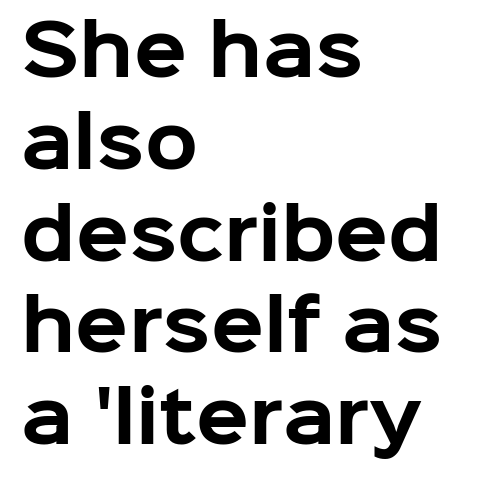
{"serif": "no", "italic": "no", "bold": "yes", "weight": "bold", "width": "normal", "stroke_contrast": "low", "x_height": "medium", "monospaced": "no", "underline": "no", "align": "left", "line_spacing": "normal", "line_spacing_ratio": 1.33, "letter_spacing": "normal", "letter_spacing_em": 0.0, "glyph_px": 69}
